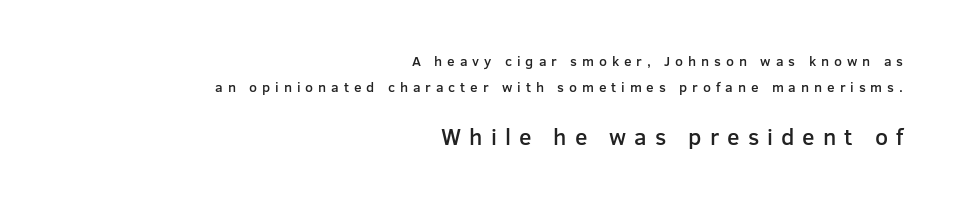
{"italic": "no", "bold": "semi", "underline": "no", "align": "right", "line_spacing_ratio": 1.83, "letter_spacing": "wide", "letter_spacing_em": 0.35, "larger_block": "second", "size_ratio": 1.64, "glyph_px": 23}
